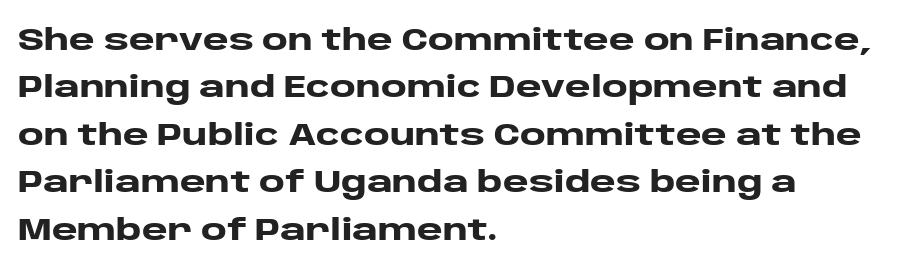
{"serif": "no", "italic": "no", "bold": "yes", "weight": "heavy", "width": "wide", "stroke_contrast": "low", "x_height": "large", "monospaced": "no", "underline": "no", "align": "left", "line_spacing": "normal", "line_spacing_ratio": 1.53, "letter_spacing": "normal", "letter_spacing_em": 0.0, "glyph_px": 31}
